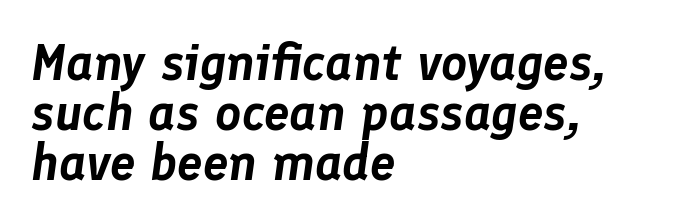
Q: Is the text italic (slanted)? A: Yes, it leans right by about 8 degrees.
Q: Is the text underlined? A: No.
Q: How is the paragraph aligned? A: Left-aligned.
Q: Is the spacing between letters normal or unusually wide? A: Normal.
Q: Is the spacing between lines tight, normal or loose? A: Tight.
Q: Width (condensed, normal, or wide)? A: Normal.
Q: Stroke contrast? A: Low.
Q: x-height? A: Medium.
Q: Monospaced? A: No.
